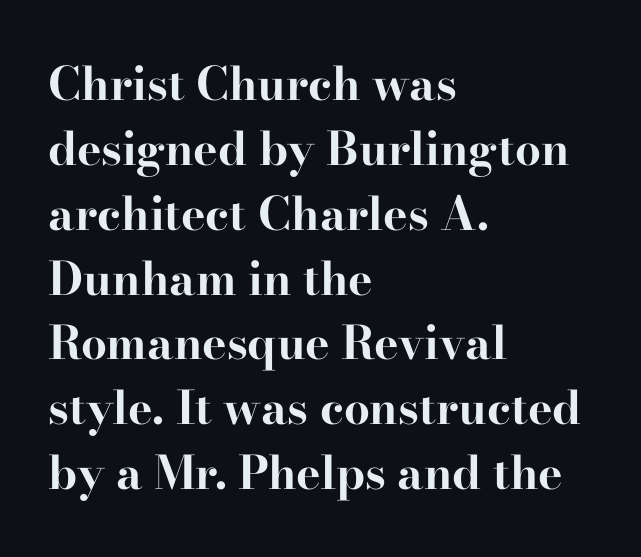
Style check: upright. Quick note: interline space is typical. Between one letter and the next there's only the usual sliver of space. A bare baseline throughout the passage. Teacher's note: observe the even left margin — that is flush-left alignment. Serif or sans? Serif — the stroke terminals have little feet.
